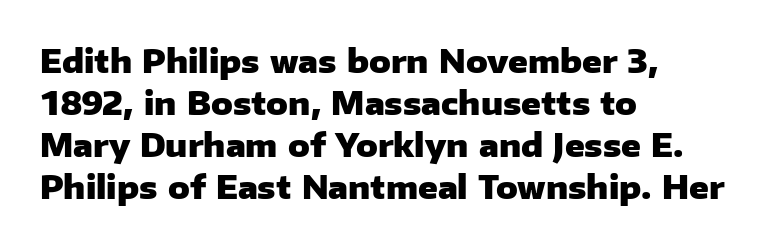
{"serif": "no", "italic": "no", "bold": "yes", "weight": "heavy", "width": "normal", "stroke_contrast": "low", "x_height": "medium", "monospaced": "no", "underline": "no", "align": "left", "line_spacing": "normal", "line_spacing_ratio": 1.31, "letter_spacing": "normal", "letter_spacing_em": 0.0, "glyph_px": 32}
